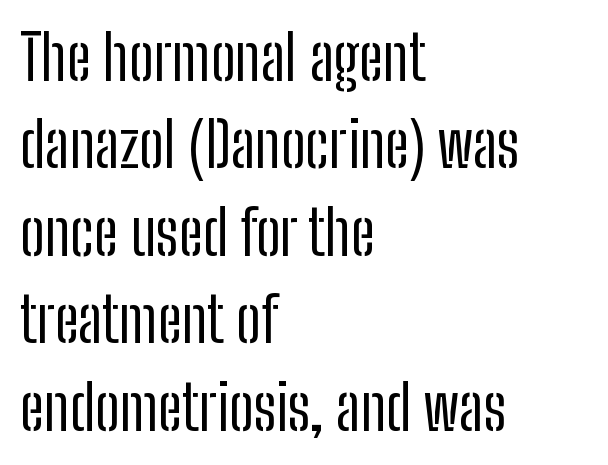
The image shows 62 px regular-weight, condensed sans-serif type, upright; set left-aligned, normal line spacing (1.41x), normal letter spacing, not underlined; low stroke contrast and a medium x-height.
